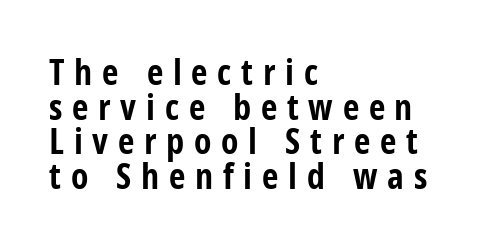
The image shows 36 px bold, condensed sans-serif type, upright; set left-aligned, tight line spacing (0.96x), unusually wide letter spacing (+0.27 em), not underlined; low stroke contrast and a large x-height.
